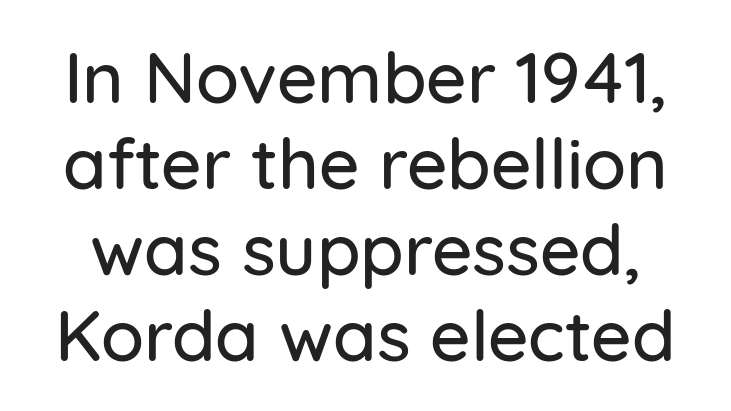
Is the letter spacing exaggerated? No — it looks like the ordinary default. Designer's note — italics off, roman on. Beneath every word, the page is bare. Here the designer chose a conventional face with non-uniform glyph widths.
